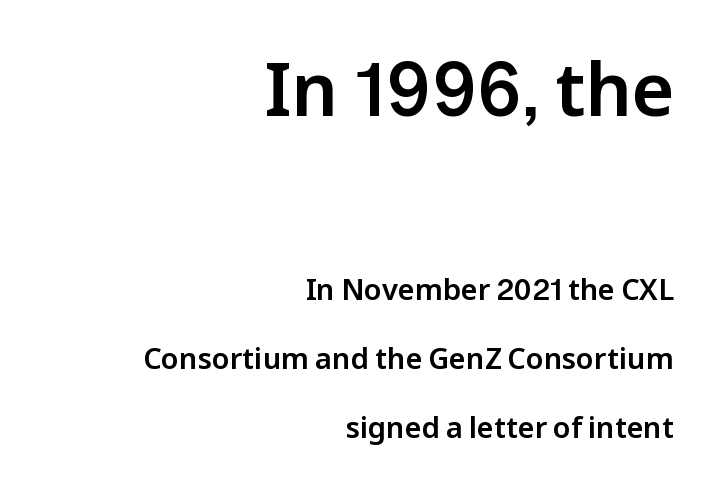
Looks like regular typesetting: each glyph gets only the width it needs. Honestly, the rows look like they've been pulled way apart. Short and long lines alike share a common ending point at right. Underline: absent. The horizontal fit of the characters is conventional and even.
